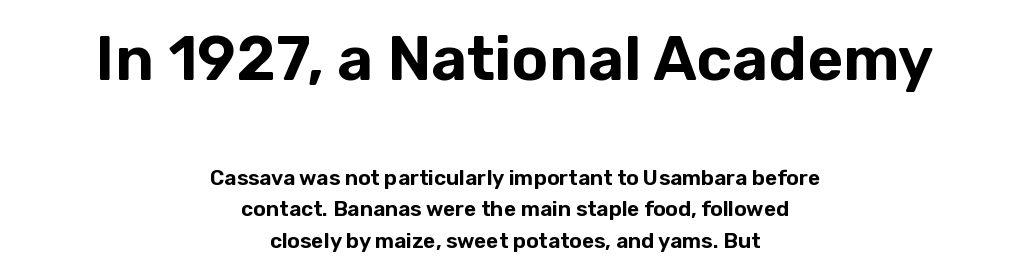
{"serif": "no", "italic": "no", "width": "normal", "stroke_contrast": "low", "x_height": "medium", "monospaced": "no", "underline": "no", "align": "center", "line_spacing": "normal", "line_spacing_ratio": 1.5, "letter_spacing": "normal", "letter_spacing_em": 0.0, "larger_block": "first", "size_ratio": 2.95, "glyph_px": 62}
